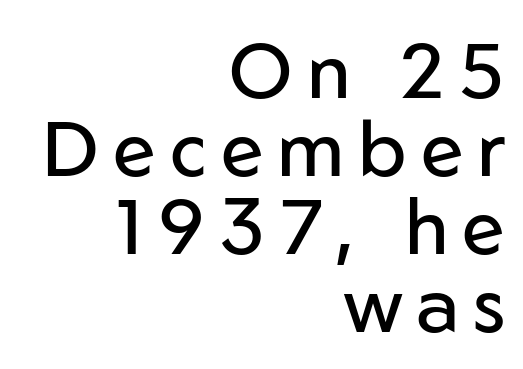
{"serif": "no", "italic": "no", "bold": "no", "weight": "regular", "width": "normal", "stroke_contrast": "low", "x_height": "medium", "monospaced": "no", "underline": "no", "align": "right", "line_spacing": "tight", "line_spacing_ratio": 1.0, "glyph_px": 78}
